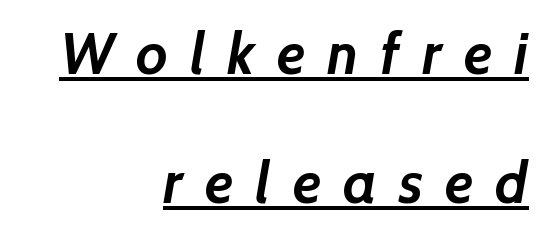
Baseline-to-baseline distance is far greater than the letter height. Spacing verdict: proportional, widths tailored to each character. These lines stack with their right ends in a neat column. Typographic density is high because the face is bold.
